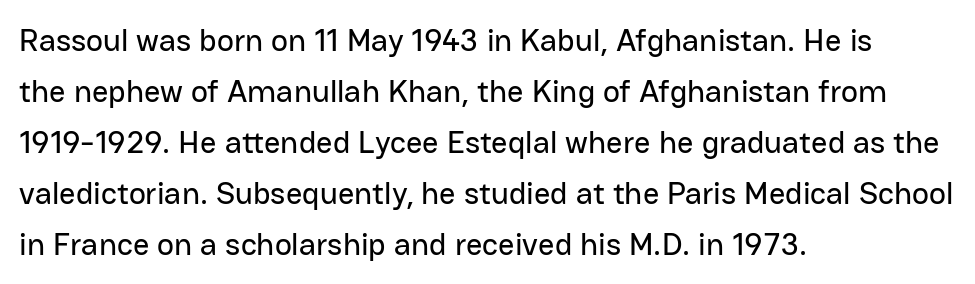
Q: Is the text italic (slanted)? A: No, it is upright.
Q: Is the typeface a serif or a sans-serif typeface? A: Sans-serif.
Q: Is the text underlined? A: No.
Q: How is the paragraph aligned? A: Left-aligned.
Q: Is the spacing between letters normal or unusually wide? A: Normal.
Q: Is the spacing between lines tight, normal or loose? A: Normal.
Q: Width (condensed, normal, or wide)? A: Normal.
Q: Stroke contrast? A: Low.
Q: x-height? A: Medium.
Q: Monospaced? A: No.
